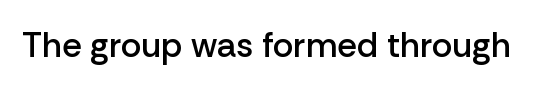
The image shows 35 px semibold sans-serif type, upright; set normal letter spacing, not underlined; low stroke contrast and a medium x-height.
